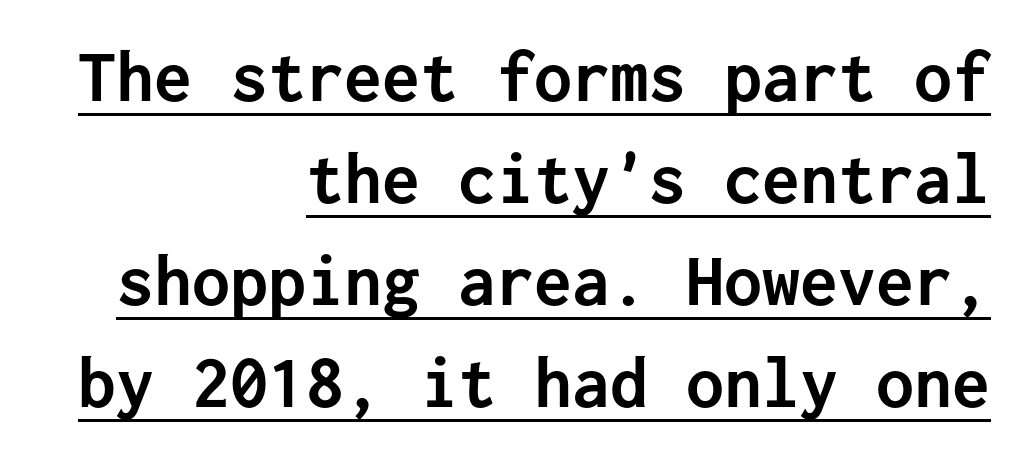
{"serif": "no", "italic": "no", "bold": "yes", "weight": "semibold", "width": "normal", "stroke_contrast": "low", "x_height": "medium", "monospaced": "yes", "underline": "yes", "align": "right", "line_spacing": "normal", "line_spacing_ratio": 1.34, "letter_spacing": "normal", "letter_spacing_em": 0.0, "glyph_px": 76}
